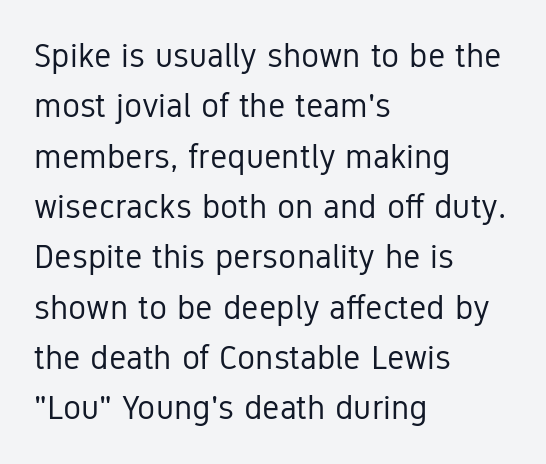
Left-aligned paragraph, ragged on the right. The horizontal fit of the characters is conventional and even. These lines sit exactly where default settings would place them. Is this a fixed-width face? No — the glyphs have proportional, varying widths. It's the straight-up-and-down kind of type. Plain, unruled lines of type.
